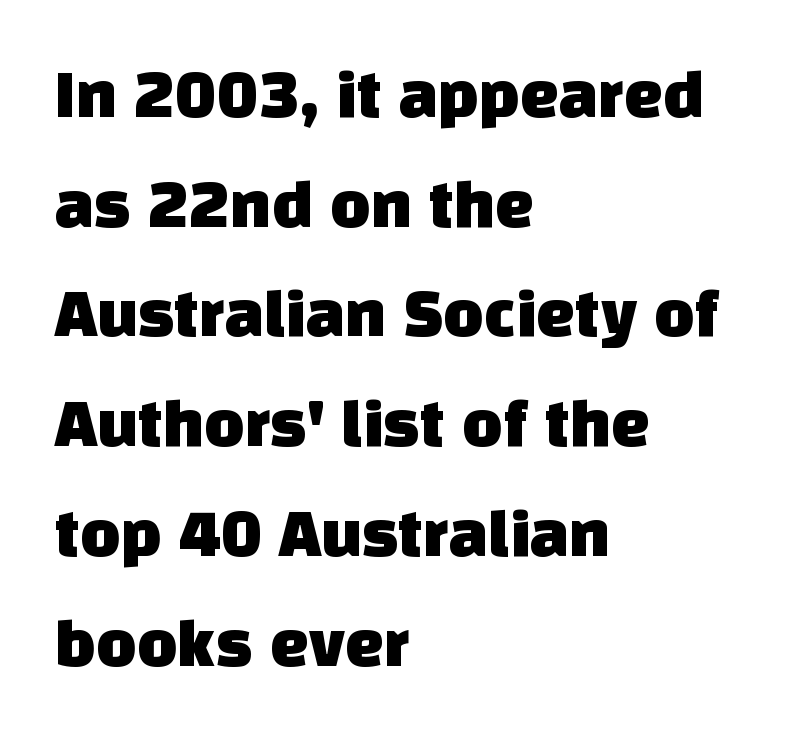
Q: Is the typeface a serif or a sans-serif typeface? A: Sans-serif.
Q: Is the text underlined? A: No.
Q: How is the paragraph aligned? A: Left-aligned.
Q: Is the spacing between letters normal or unusually wide? A: Normal.
Q: Is the spacing between lines tight, normal or loose? A: Normal.
Q: Width (condensed, normal, or wide)? A: Normal.
Q: Stroke contrast? A: Low.
Q: x-height? A: Large.
Q: Monospaced? A: No.
